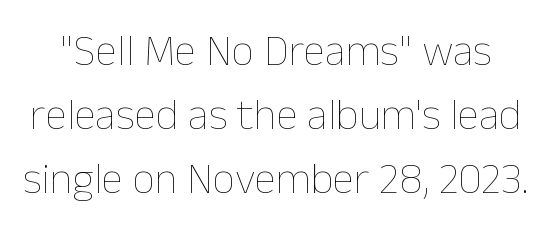
The image shows 44 px thin type, upright; set normal line spacing (1.46x), normal letter spacing, not underlined; low stroke contrast and a medium x-height.
